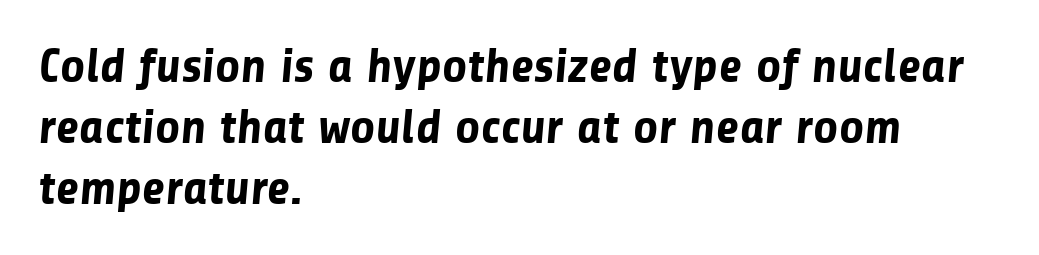
Caption: bold face, heavy strokes. These lines are composed in type without serifs. These lines keep a tight, regular rhythm from letter to letter. The strip under each line holds only bare page. Do the characters align in a grid? No, the font is proportional. Teacher's note: observe the even left margin — that is flush-left alignment.
